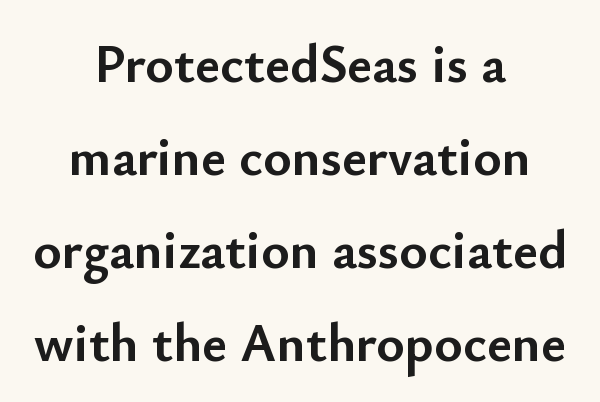
Think of a printed novel: that variable character pitch is what you see here. These lines are composed in type without serifs. Lines of text with bare space underneath. The passage shown has conventional tracking throughout. You'd pick this weight for a headline — it's a proper bold.
